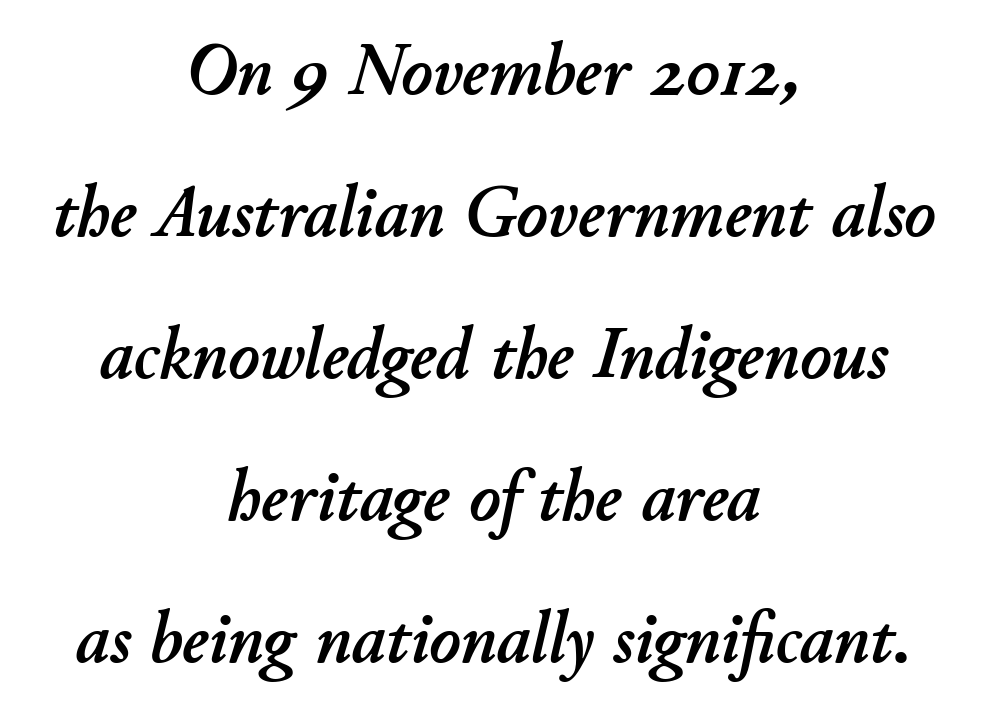
In terms of posture, this sample is oblique. Spacing verdict: proportional, widths tailored to each character. Typeset on center — no edge is straight. Each row of text sits above clean, open space. There is no visible air inserted between adjacent glyphs. Summary of vertical rhythm: relaxed, with wide interline spacing.
